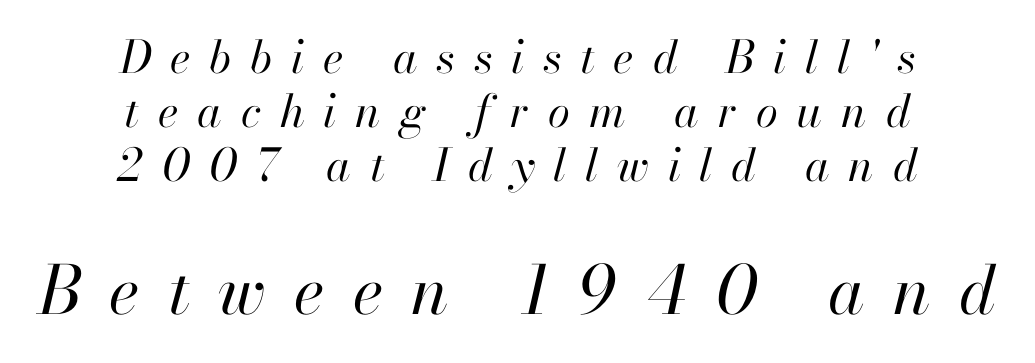
Q: Is the text bold? A: No.
Q: Is the text italic (slanted)? A: Yes, it leans right by about 13 degrees.
Q: Is the text underlined? A: No.
Q: How is the paragraph aligned? A: Centered.
Q: Is the spacing between letters normal or unusually wide? A: Unusually wide.
Q: Which block of text is set in a larger size, the first (top) or the second (bottom)? A: The second (bottom) one.
Q: Width (condensed, normal, or wide)? A: Normal.
Q: Stroke contrast? A: High.
Q: x-height? A: Small.
Q: Monospaced? A: No.
